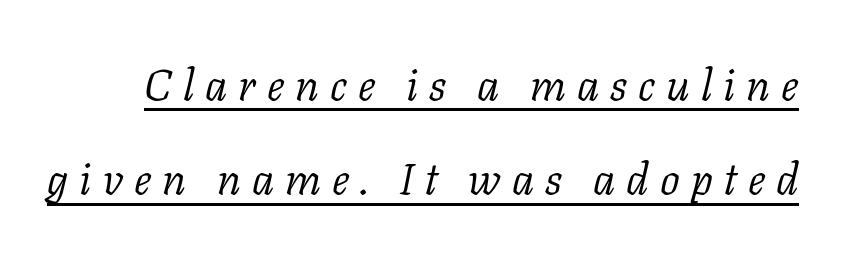
Q: Is the text bold? A: No.
Q: Is the text italic (slanted)? A: Yes, it leans right by about 11 degrees.
Q: Is the typeface a serif or a sans-serif typeface? A: Serif.
Q: Is the text underlined? A: Yes.
Q: Is the spacing between letters normal or unusually wide? A: Unusually wide.
Q: Is the spacing between lines tight, normal or loose? A: Loose.
Q: Width (condensed, normal, or wide)? A: Normal.
Q: Stroke contrast? A: Low.
Q: x-height? A: Medium.
Q: Monospaced? A: No.
